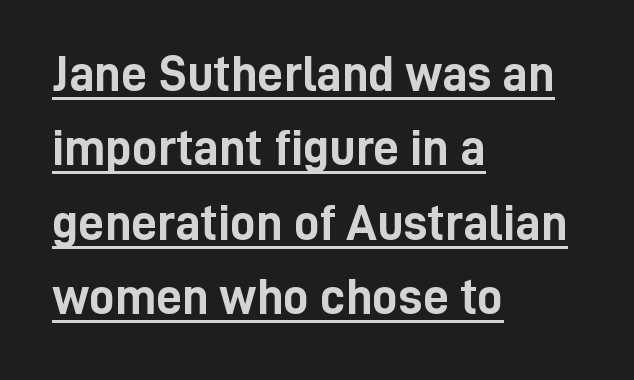
Q: Is the text bold? A: Yes.
Q: Is the text italic (slanted)? A: No, it is upright.
Q: Is the typeface a serif or a sans-serif typeface? A: Sans-serif.
Q: Is the text underlined? A: Yes.
Q: How is the paragraph aligned? A: Left-aligned.
Q: Is the spacing between letters normal or unusually wide? A: Normal.
Q: Is the spacing between lines tight, normal or loose? A: Normal.
Q: Width (condensed, normal, or wide)? A: Condensed.
Q: Stroke contrast? A: Low.
Q: x-height? A: Medium.
Q: Monospaced? A: No.
